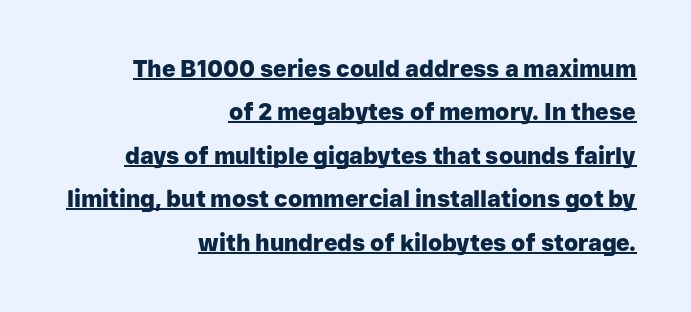
These lines carry a lot of weight — the face is fully bold. Check the space under the baseline: a stroke is drawn there. Every stem runs plumb, perpendicular to the baseline. Which margin do the lines hug? The right one — the left edge is uneven.
